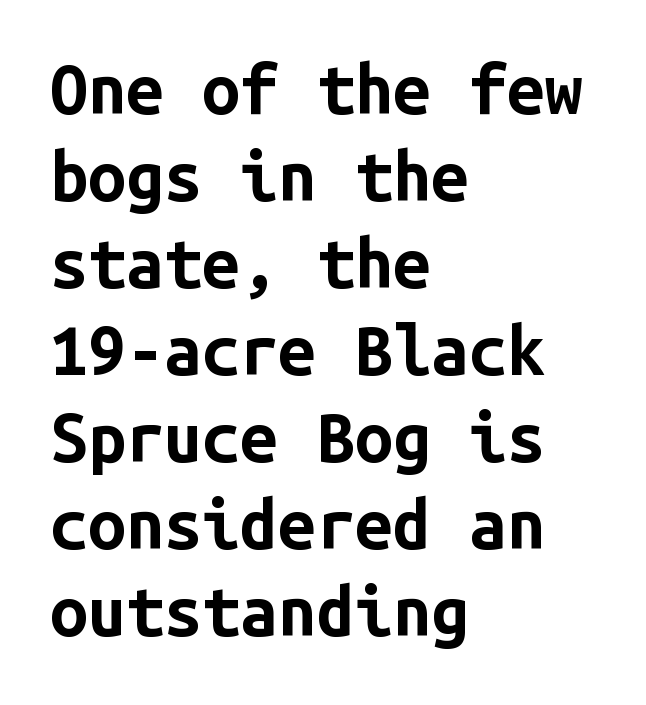
Posture: vertical. The letters march in equal steps, a hallmark of fixed-pitch type. The rows are spaced the way most documents space them. Caption: bold face, heavy strokes. No feet cap the strokes, marking this as sans-serif type.
